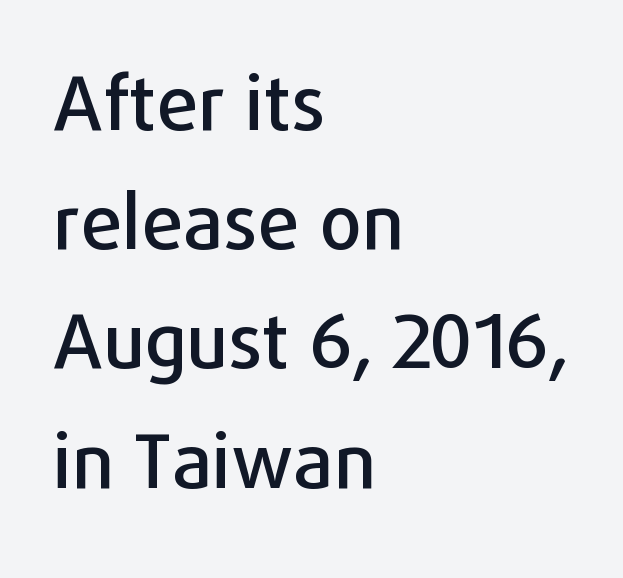
Q: Is the text italic (slanted)? A: No, it is upright.
Q: Is the typeface a serif or a sans-serif typeface? A: Sans-serif.
Q: Is the text underlined? A: No.
Q: How is the paragraph aligned? A: Left-aligned.
Q: Is the spacing between letters normal or unusually wide? A: Normal.
Q: Is the spacing between lines tight, normal or loose? A: Normal.
Q: Width (condensed, normal, or wide)? A: Normal.
Q: Stroke contrast? A: Low.
Q: x-height? A: Medium.
Q: Monospaced? A: No.
